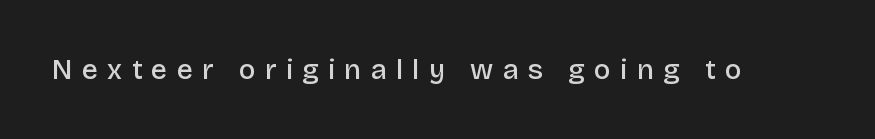
{"serif": "no", "italic": "no", "bold": "semi", "weight": "semibold", "width": "normal", "stroke_contrast": "low", "x_height": "large", "monospaced": "no", "underline": "no", "letter_spacing": "wide", "letter_spacing_em": 0.33, "glyph_px": 28}
